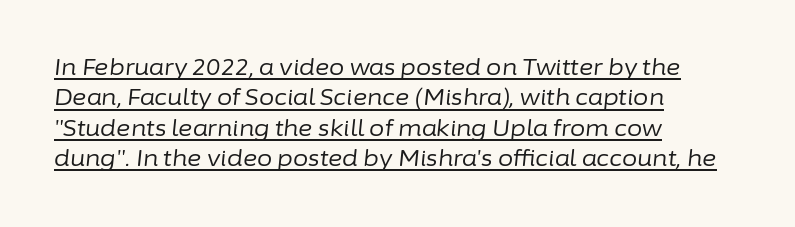
Q: Is the text bold? A: No.
Q: Is the text italic (slanted)? A: Yes, it leans right by about 6 degrees.
Q: Is the text underlined? A: Yes.
Q: How is the paragraph aligned? A: Left-aligned.
Q: Is the spacing between letters normal or unusually wide? A: Normal.
Q: Is the spacing between lines tight, normal or loose? A: Normal.
